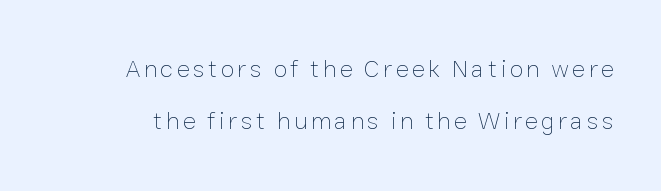
Q: Is the text bold? A: No.
Q: Is the text italic (slanted)? A: No, it is upright.
Q: Is the text underlined? A: No.
Q: Is the spacing between lines tight, normal or loose? A: Loose.
